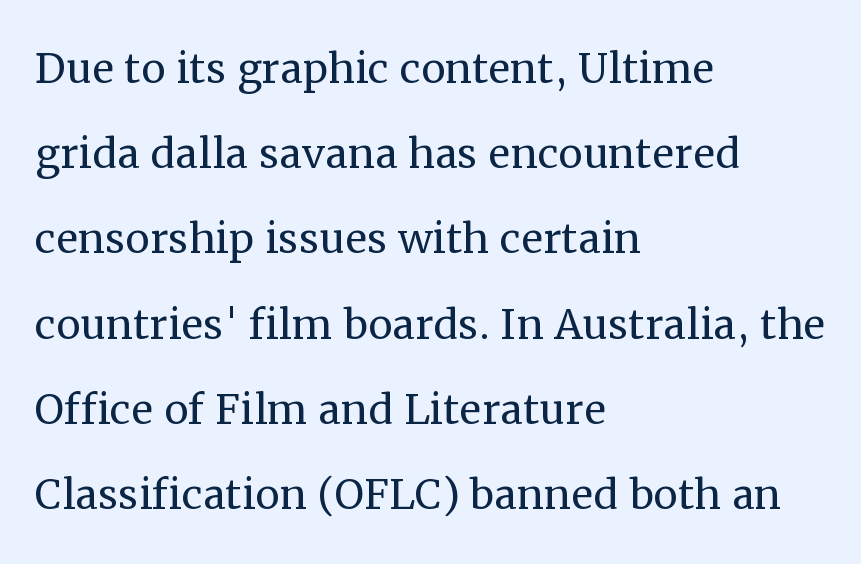
The image shows 55 px regular-weight serif type, upright; set left-aligned, normal line spacing (1.55x), normal letter spacing, not underlined; medium stroke contrast and a medium x-height.
